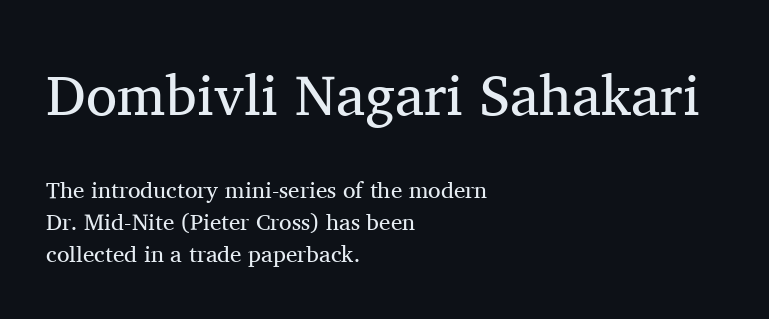
Q: Is the text bold? A: No.
Q: Is the text italic (slanted)? A: No, it is upright.
Q: Is the typeface a serif or a sans-serif typeface? A: Serif.
Q: Is the text underlined? A: No.
Q: How is the paragraph aligned? A: Left-aligned.
Q: Is the spacing between letters normal or unusually wide? A: Normal.
Q: Is the spacing between lines tight, normal or loose? A: Normal.
Q: Which block of text is set in a larger size, the first (top) or the second (bottom)? A: The first (top) one.
Q: Width (condensed, normal, or wide)? A: Normal.
Q: Stroke contrast? A: Medium.
Q: x-height? A: Medium.
Q: Monospaced? A: No.
